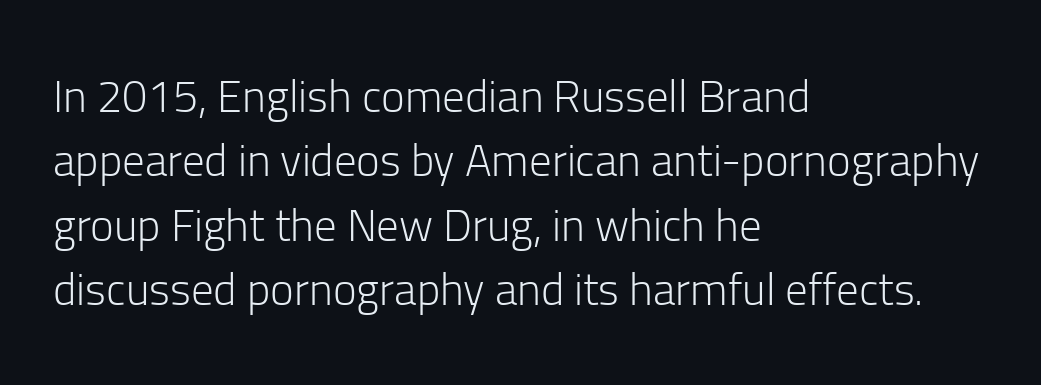
Q: Is the text bold? A: No.
Q: Is the text italic (slanted)? A: No, it is upright.
Q: Is the typeface a serif or a sans-serif typeface? A: Sans-serif.
Q: Is the text underlined? A: No.
Q: How is the paragraph aligned? A: Left-aligned.
Q: Is the spacing between letters normal or unusually wide? A: Normal.
Q: Is the spacing between lines tight, normal or loose? A: Normal.
Q: Width (condensed, normal, or wide)? A: Normal.
Q: Stroke contrast? A: Low.
Q: x-height? A: Medium.
Q: Monospaced? A: No.
